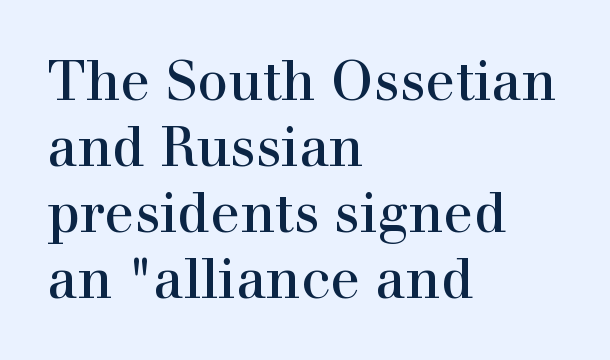
Q: Is the text italic (slanted)? A: No, it is upright.
Q: Is the typeface a serif or a sans-serif typeface? A: Serif.
Q: Is the text underlined? A: No.
Q: How is the paragraph aligned? A: Left-aligned.
Q: Is the spacing between letters normal or unusually wide? A: Normal.
Q: Width (condensed, normal, or wide)? A: Normal.
Q: x-height? A: Medium.
Q: Monospaced? A: No.
